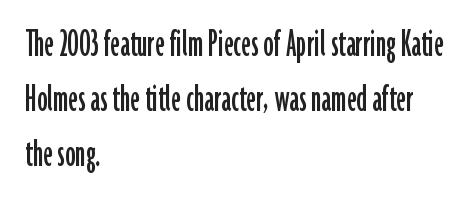
{"serif": "no", "italic": "no", "width": "condensed", "stroke_contrast": "low", "x_height": "medium", "monospaced": "no", "underline": "no", "align": "left", "line_spacing": "normal", "line_spacing_ratio": 1.34, "letter_spacing": "normal", "letter_spacing_em": 0.0, "glyph_px": 41}
